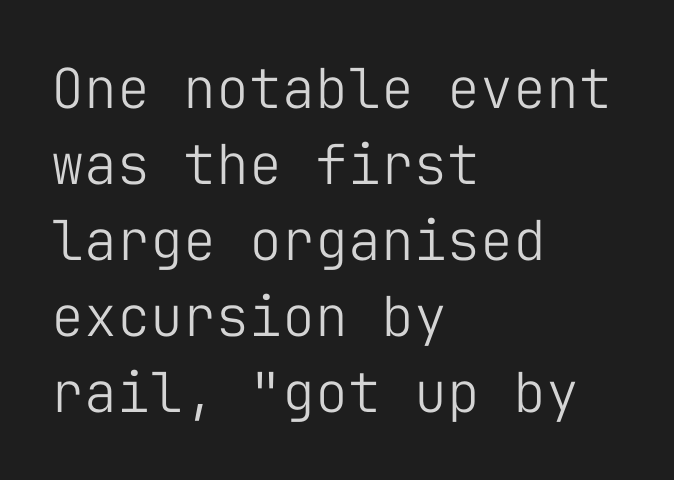
The strokes are not fattened; the text isn't bold. Characters remain perfectly vertical along every line. Bare-footed words on every line. Typographically, this falls in the sans-serif category. Does the copy run flush right? No — it runs flush left.
